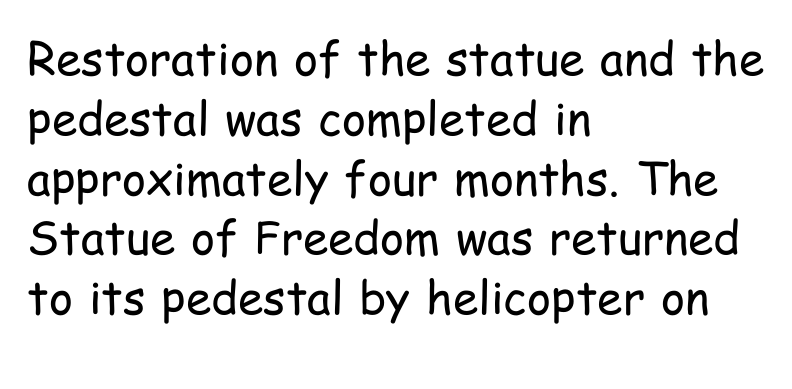
The image shows 46 px regular-weight, condensed sans-serif type, upright; set left-aligned, normal line spacing (1.3x), normal letter spacing, not underlined; low stroke contrast and a medium x-height.
